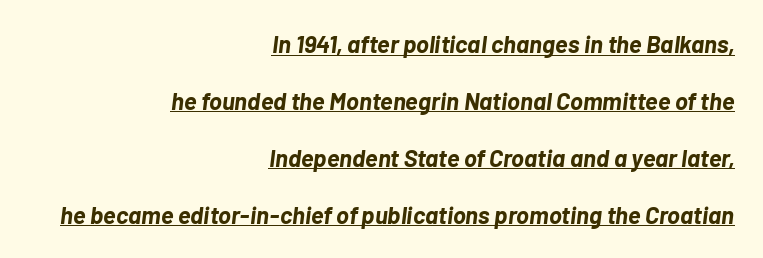
Q: Is the text bold? A: Yes.
Q: Is the text italic (slanted)? A: Yes, it leans right by about 7 degrees.
Q: Is the text underlined? A: Yes.
Q: How is the paragraph aligned? A: Right-aligned.
Q: Is the spacing between letters normal or unusually wide? A: Normal.
Q: Is the spacing between lines tight, normal or loose? A: Loose.
